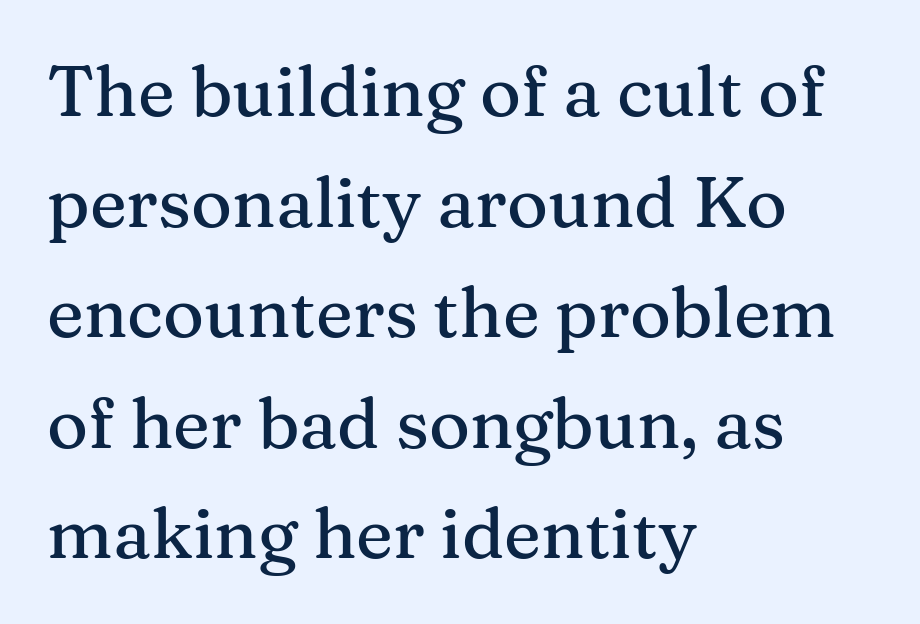
Q: Is the text italic (slanted)? A: No, it is upright.
Q: Is the typeface a serif or a sans-serif typeface? A: Serif.
Q: Is the text underlined? A: No.
Q: How is the paragraph aligned? A: Left-aligned.
Q: Is the spacing between letters normal or unusually wide? A: Normal.
Q: Is the spacing between lines tight, normal or loose? A: Normal.
Q: Width (condensed, normal, or wide)? A: Normal.
Q: Stroke contrast? A: Medium.
Q: x-height? A: Medium.
Q: Monospaced? A: No.
